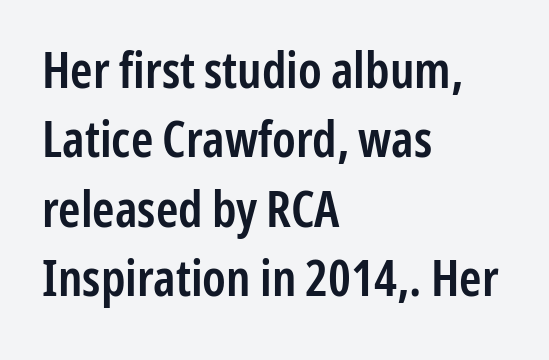
The image shows 50 px semibold, condensed sans-serif type, upright; set left-aligned, normal line spacing (1.39x), normal letter spacing, not underlined; low stroke contrast and a medium x-height.
